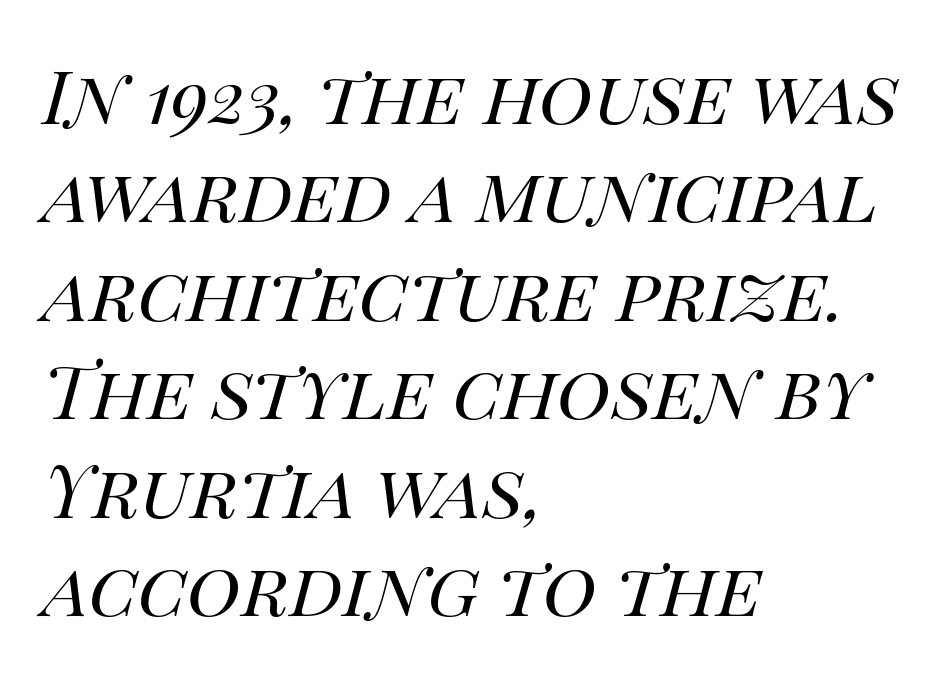
Q: Is the text bold? A: No.
Q: Is the text italic (slanted)? A: Yes, it leans right by about 14 degrees.
Q: Is the text underlined? A: No.
Q: How is the paragraph aligned? A: Left-aligned.
Q: Is the spacing between letters normal or unusually wide? A: Normal.
Q: Is the spacing between lines tight, normal or loose? A: Normal.
Q: Width (condensed, normal, or wide)? A: Normal.
Q: Stroke contrast? A: High.
Q: x-height? A: Large.
Q: Monospaced? A: No.
